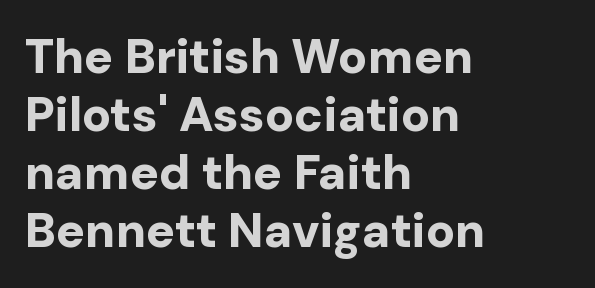
Check where the strokes stop: nothing finishes them off — pure sans. This is the regular roman posture of the typeface. How are the letters spaced? Ordinarily, with no added tracking. A typesetter would call this proportional, since set widths differ per character.
